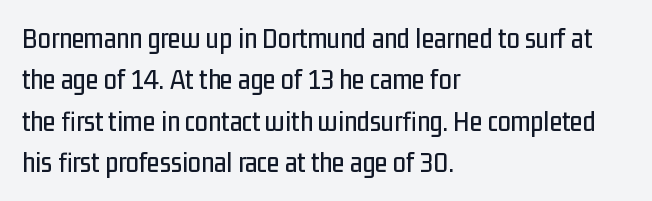
The image shows 29 px condensed sans-serif type, upright; set left-aligned, normal line spacing (1.43x), normal letter spacing, not underlined; low stroke contrast and a medium x-height.
